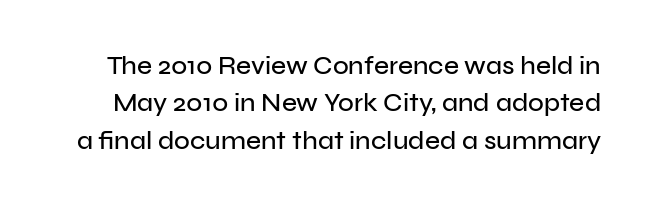
Look at the tracking — it's just the regular setting, nothing added. Unlike italic type, these characters show no tilt at all. Leading: standard. Underline: absent.
